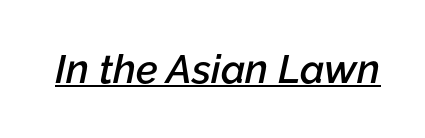
Q: Is the text bold? A: Semi-bold.
Q: Is the text italic (slanted)? A: Yes, it leans right by about 12 degrees.
Q: Is the text underlined? A: Yes.
Q: Is the spacing between letters normal or unusually wide? A: Normal.
Q: Width (condensed, normal, or wide)? A: Normal.
Q: Stroke contrast? A: Low.
Q: x-height? A: Medium.
Q: Monospaced? A: No.
